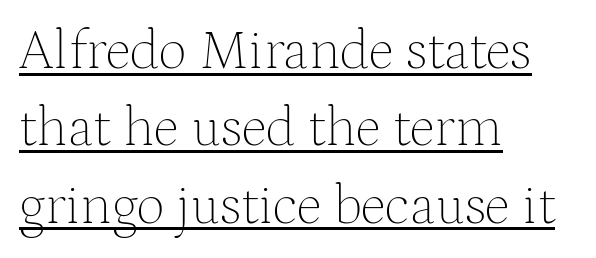
Q: Is the text bold? A: No.
Q: Is the text italic (slanted)? A: No, it is upright.
Q: Is the typeface a serif or a sans-serif typeface? A: Serif.
Q: Is the text underlined? A: Yes.
Q: How is the paragraph aligned? A: Left-aligned.
Q: Is the spacing between letters normal or unusually wide? A: Normal.
Q: Is the spacing between lines tight, normal or loose? A: Normal.
Q: Width (condensed, normal, or wide)? A: Normal.
Q: Stroke contrast? A: Medium.
Q: x-height? A: Medium.
Q: Monospaced? A: No.
